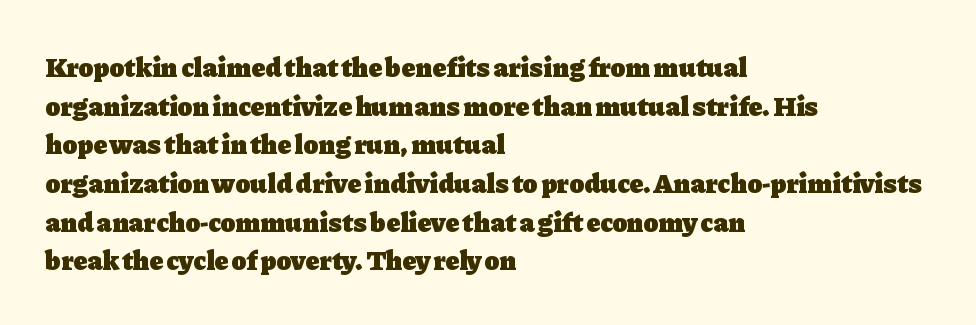
Q: Is the text bold? A: Yes.
Q: Is the text italic (slanted)? A: No, it is upright.
Q: Is the typeface a serif or a sans-serif typeface? A: Serif.
Q: Is the text underlined? A: No.
Q: How is the paragraph aligned? A: Left-aligned.
Q: Is the spacing between letters normal or unusually wide? A: Normal.
Q: Is the spacing between lines tight, normal or loose? A: Normal.
Q: Width (condensed, normal, or wide)? A: Normal.
Q: Stroke contrast? A: Low.
Q: x-height? A: Medium.
Q: Monospaced? A: No.
